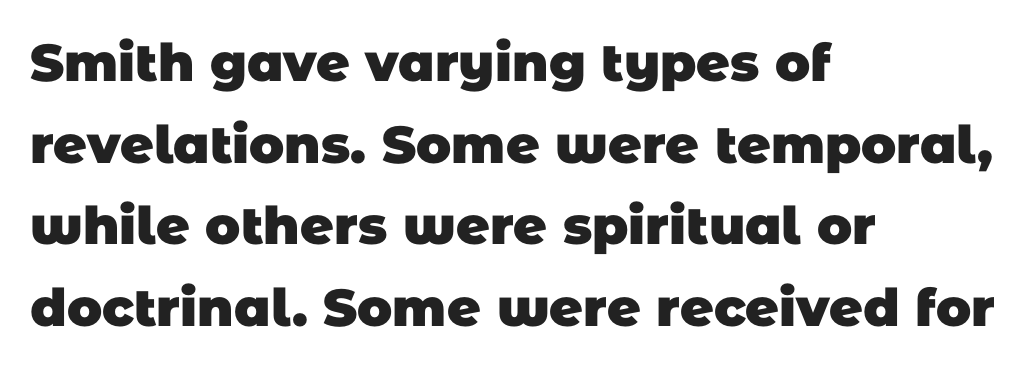
{"serif": "no", "bold": "yes", "weight": "heavy", "width": "normal", "stroke_contrast": "low", "x_height": "large", "monospaced": "no", "underline": "no", "align": "left", "line_spacing": "normal", "line_spacing_ratio": 1.57, "letter_spacing": "normal", "letter_spacing_em": 0.0, "glyph_px": 52}
